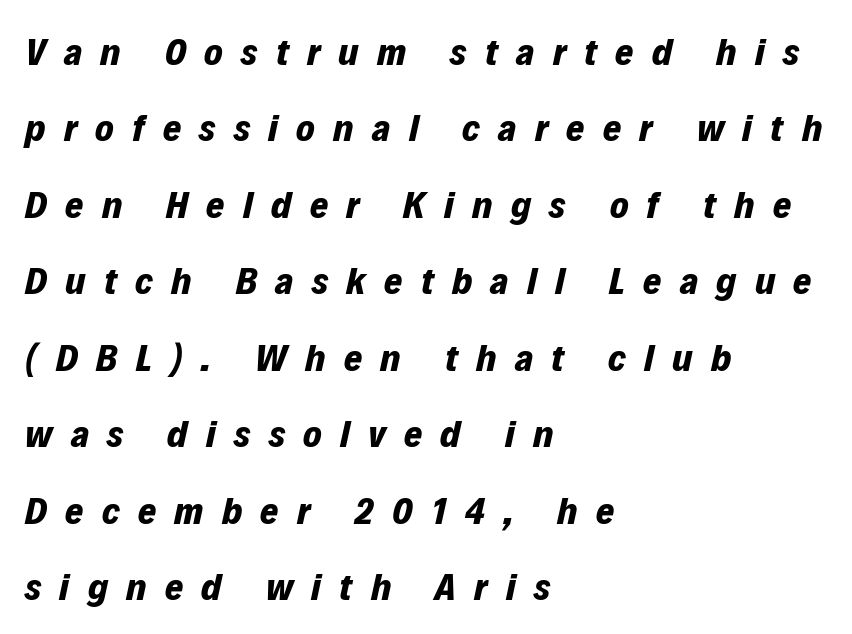
The image shows 39 px bold type, italic (leaning right); set left-aligned, loose line spacing (1.96x), unusually wide letter spacing (+0.47 em), not underlined; low stroke contrast and a medium x-height.
